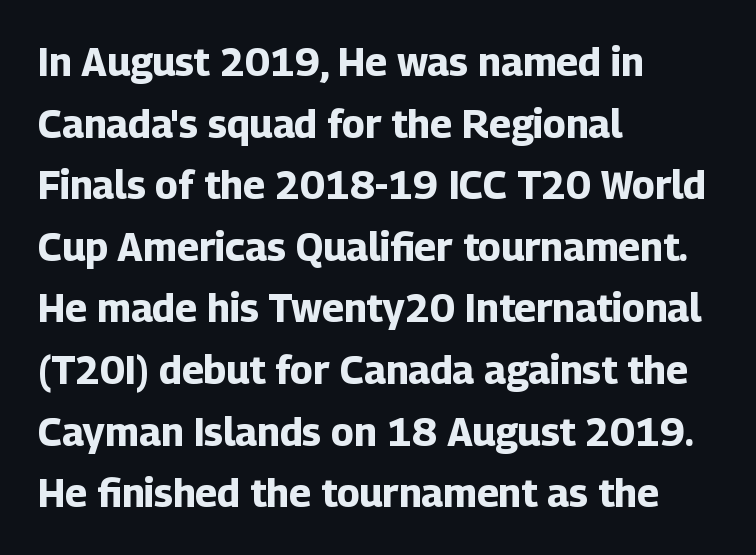
{"serif": "no", "italic": "no", "bold": "yes", "weight": "bold", "width": "normal", "stroke_contrast": "low", "x_height": "medium", "monospaced": "no", "underline": "no", "align": "left", "line_spacing": "normal", "line_spacing_ratio": 1.58, "letter_spacing": "normal", "letter_spacing_em": 0.0, "glyph_px": 39}
